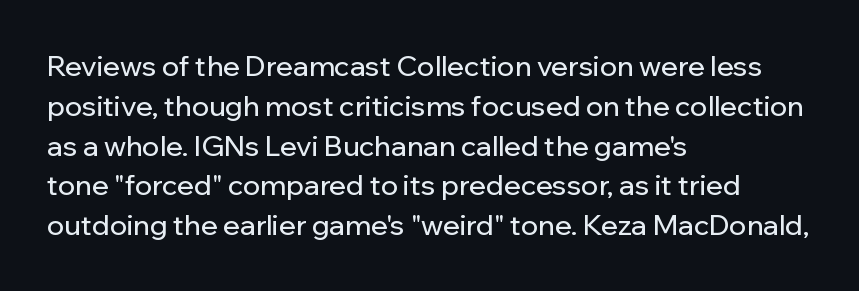
Q: Is the text italic (slanted)? A: No, it is upright.
Q: Is the typeface a serif or a sans-serif typeface? A: Sans-serif.
Q: Is the text underlined? A: No.
Q: How is the paragraph aligned? A: Left-aligned.
Q: Is the spacing between letters normal or unusually wide? A: Normal.
Q: Is the spacing between lines tight, normal or loose? A: Normal.
Q: Width (condensed, normal, or wide)? A: Normal.
Q: Stroke contrast? A: Low.
Q: x-height? A: Medium.
Q: Monospaced? A: No.
